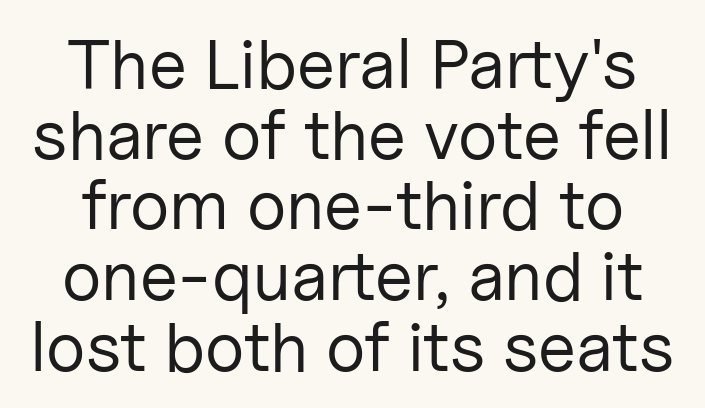
The image shows 70 px regular-weight sans-serif type, upright; set tight line spacing (1.01x), normal letter spacing, not underlined; low stroke contrast and a medium x-height.
